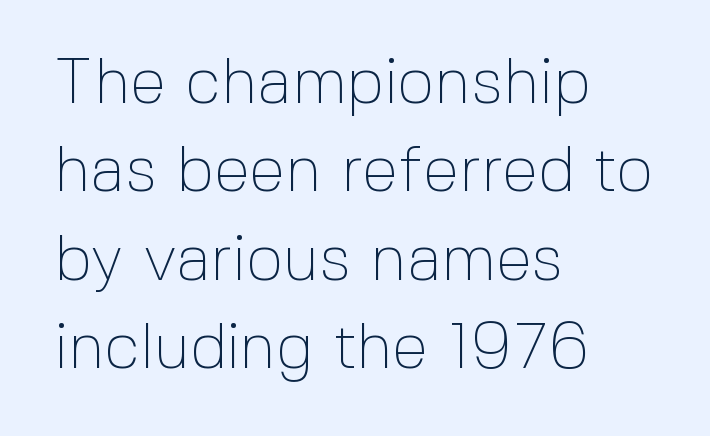
Q: Is the text bold? A: No.
Q: Is the text italic (slanted)? A: No, it is upright.
Q: Is the typeface a serif or a sans-serif typeface? A: Sans-serif.
Q: Is the text underlined? A: No.
Q: How is the paragraph aligned? A: Left-aligned.
Q: Is the spacing between letters normal or unusually wide? A: Normal.
Q: Is the spacing between lines tight, normal or loose? A: Normal.
Q: Width (condensed, normal, or wide)? A: Normal.
Q: x-height? A: Medium.
Q: Monospaced? A: No.
